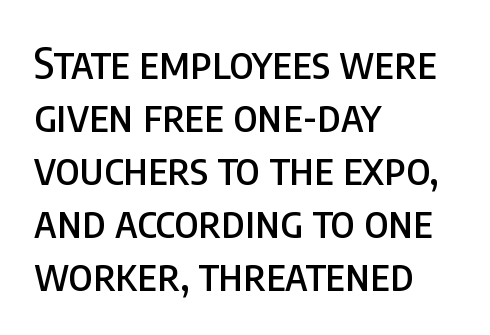
{"serif": "no", "italic": "no", "width": "condensed", "stroke_contrast": "low", "x_height": "large", "monospaced": "no", "underline": "no", "align": "left", "line_spacing_ratio": 1.23, "letter_spacing": "normal", "letter_spacing_em": 0.0, "glyph_px": 43}
